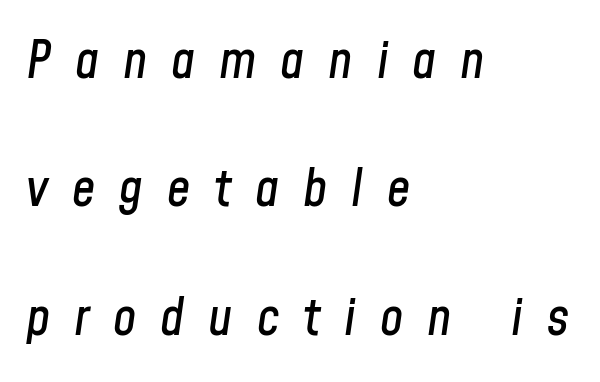
{"italic": "yes", "lean": "right", "slant_degrees": 8, "width": "condensed", "stroke_contrast": "low", "x_height": "medium", "monospaced": "no", "underline": "no", "align": "left", "line_spacing": "loose", "line_spacing_ratio": 2.47, "letter_spacing": "wide", "letter_spacing_em": 0.46, "glyph_px": 52}
